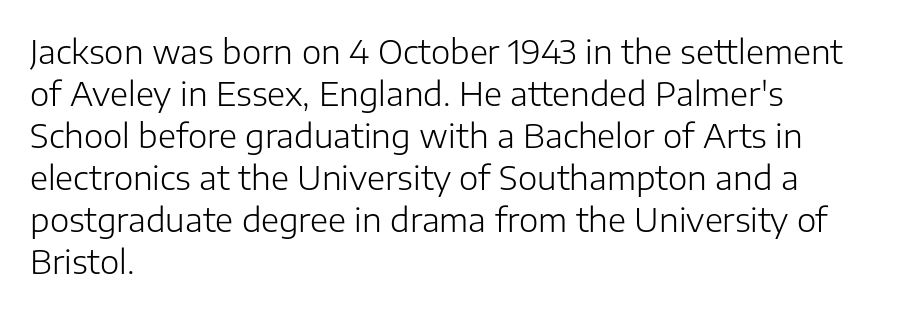
Type style note: lacks serifs. Evenly set lines give the paragraph a standard silhouette. The string is rendered with underlining switched off. Does extra space separate the letters? No, they use regular spacing. In CSS terms this would be text-align: left. Ascenders rise straight up at ninety degrees.
